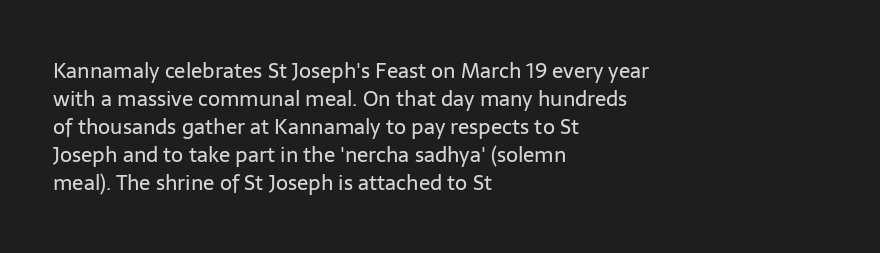
Q: Is the text bold? A: No.
Q: Is the text italic (slanted)? A: No, it is upright.
Q: Is the text underlined? A: No.
Q: How is the paragraph aligned? A: Left-aligned.
Q: Is the spacing between letters normal or unusually wide? A: Normal.
Q: Is the spacing between lines tight, normal or loose? A: Normal.
